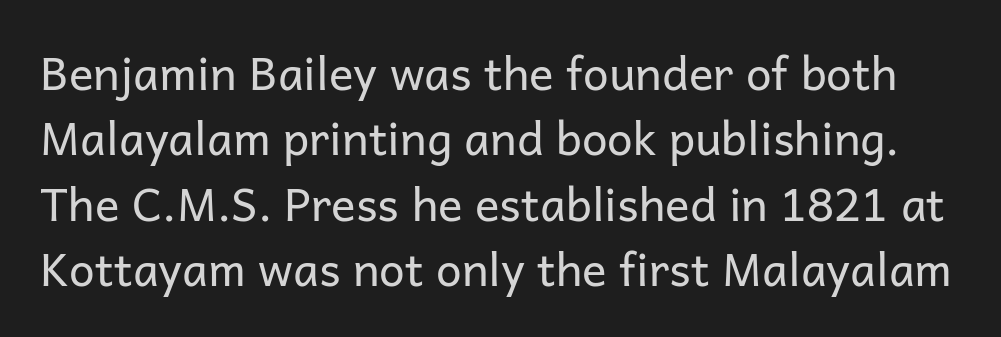
Q: Is the text bold? A: No.
Q: Is the text italic (slanted)? A: No, it is upright.
Q: Is the typeface a serif or a sans-serif typeface? A: Sans-serif.
Q: Is the text underlined? A: No.
Q: Is the spacing between letters normal or unusually wide? A: Normal.
Q: Is the spacing between lines tight, normal or loose? A: Normal.
Q: Width (condensed, normal, or wide)? A: Normal.
Q: Stroke contrast? A: Low.
Q: x-height? A: Medium.
Q: Monospaced? A: No.
